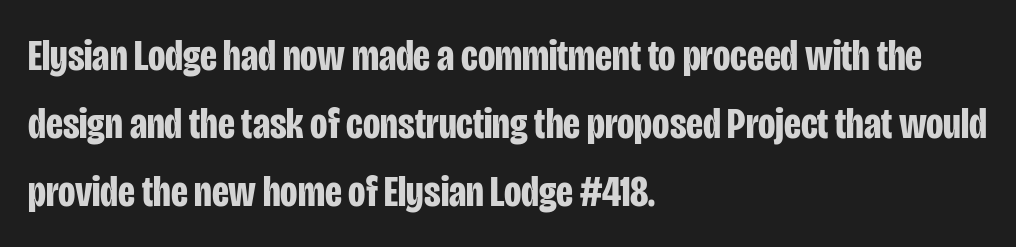
The image shows 45 px bold, condensed sans-serif type, upright; set left-aligned, normal line spacing (1.51x), normal letter spacing, not underlined; low stroke contrast and a large x-height.
